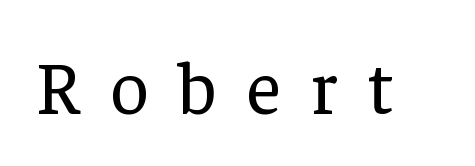
The image shows 75 px regular-weight serif type, upright; set unusually wide letter spacing (+0.4 em), not underlined; low stroke contrast and a medium x-height.
